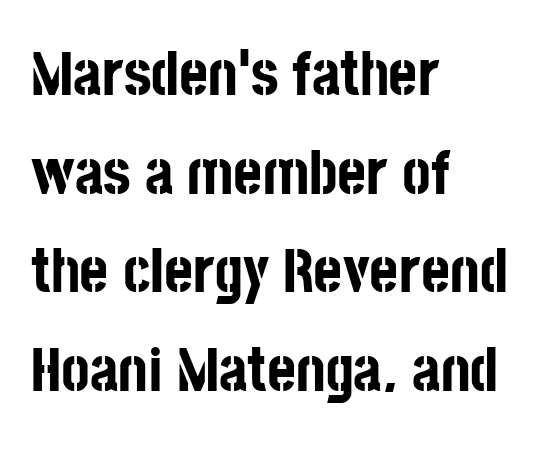
{"serif": "no", "italic": "no", "bold": "yes", "weight": "bold", "width": "condensed", "stroke_contrast": "low", "x_height": "large", "monospaced": "no", "underline": "no", "align": "left", "line_spacing": "normal", "line_spacing_ratio": 1.59, "letter_spacing": "normal", "letter_spacing_em": 0.0, "glyph_px": 62}
